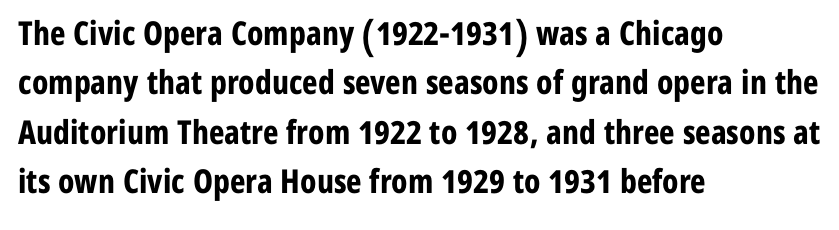
Q: Is the text bold? A: Yes.
Q: Is the text italic (slanted)? A: No, it is upright.
Q: Is the typeface a serif or a sans-serif typeface? A: Sans-serif.
Q: Is the text underlined? A: No.
Q: How is the paragraph aligned? A: Left-aligned.
Q: Is the spacing between letters normal or unusually wide? A: Normal.
Q: Is the spacing between lines tight, normal or loose? A: Normal.
Q: Width (condensed, normal, or wide)? A: Condensed.
Q: Stroke contrast? A: Low.
Q: x-height? A: Medium.
Q: Monospaced? A: No.
